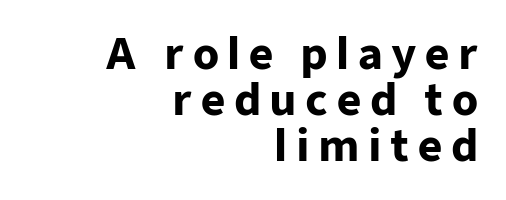
Q: Is the text bold? A: Yes.
Q: Is the text italic (slanted)? A: No, it is upright.
Q: Is the typeface a serif or a sans-serif typeface? A: Sans-serif.
Q: Is the text underlined? A: No.
Q: How is the paragraph aligned? A: Right-aligned.
Q: Is the spacing between letters normal or unusually wide? A: Unusually wide.
Q: Is the spacing between lines tight, normal or loose? A: Tight.
Q: Width (condensed, normal, or wide)? A: Normal.
Q: Stroke contrast? A: Low.
Q: x-height? A: Medium.
Q: Monospaced? A: No.
